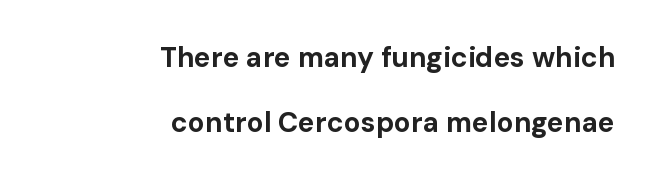
The image shows 28 px bold sans-serif type, upright; set right-aligned, loose line spacing (2.33x), normal letter spacing, not underlined; low stroke contrast and a medium x-height.
